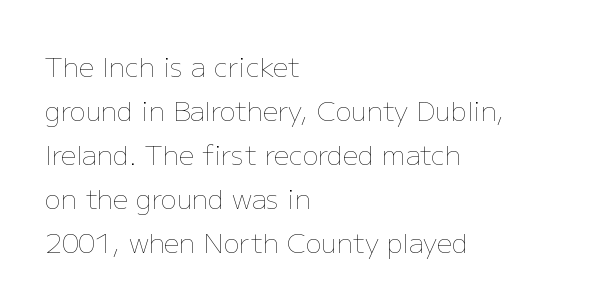
The image shows 27 px text type, upright; set left-aligned, normal line spacing (1.63x), normal letter spacing, not underlined.
